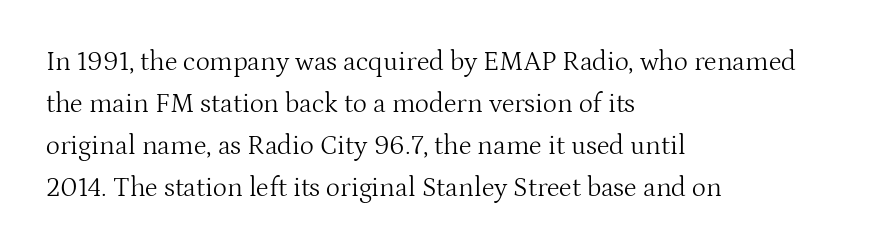
The image shows 27 px text type, upright; set left-aligned, normal line spacing (1.56x), normal letter spacing, not underlined.
